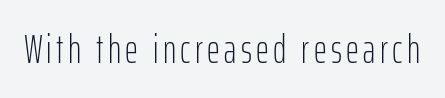
This rendering employs a face without finishing strokes, i.e., a sans-serif. These glyphs show unthickened strokes, regular width or finer. Nope, not italic — everything's standing straight. Clear beneath every line of the passage.
